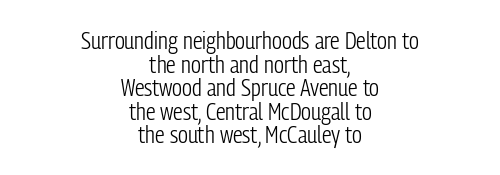
The image shows 24 px text type, upright; set centered, tight line spacing (0.98x), normal letter spacing, not underlined.
